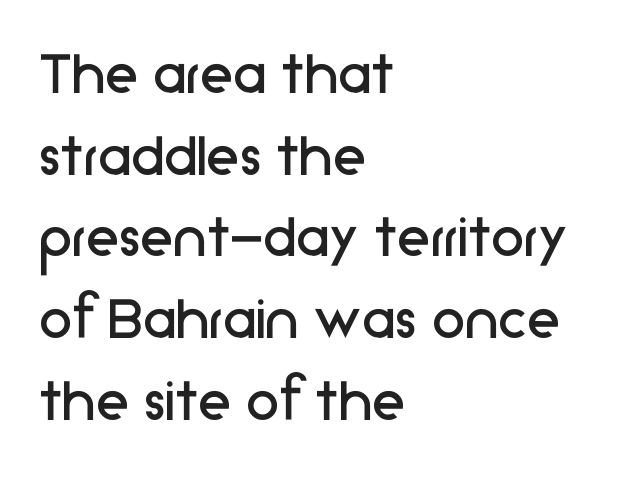
The image shows 67 px regular-weight sans-serif type, upright; set left-aligned, line spacing 1.22x, normal letter spacing, not underlined; low stroke contrast and a medium x-height.
